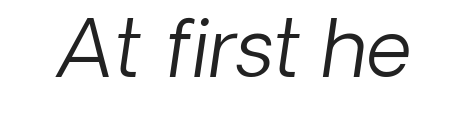
The image shows 79 px light type, italic (leaning right); set normal letter spacing, not underlined; low stroke contrast and a medium x-height.
